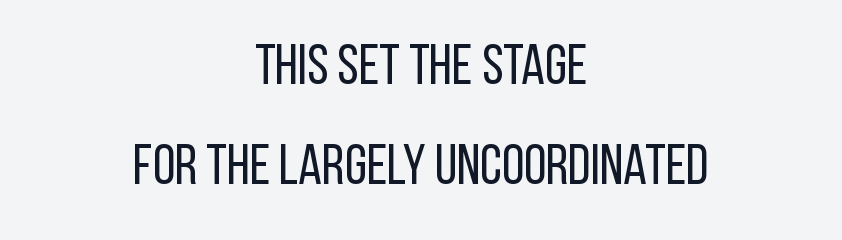
You could call the tracking neutral — neither tight nor loose. The face used here is proportionally spaced, like ordinary book or web type. Check the space under the baseline: it is left empty. This is roman type, the default non-slanted kind.
